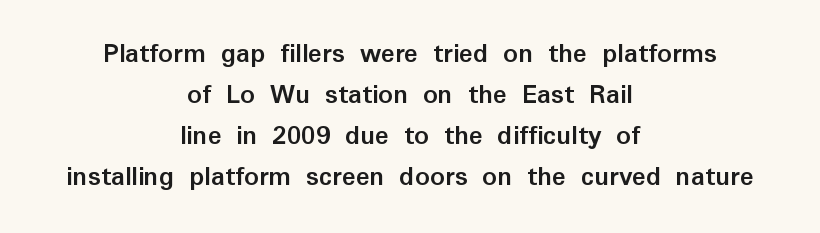
Summary of vertical rhythm: regular, with standard interline spacing. Descenders hang freely into open space. The face used here is proportionally spaced, like ordinary book or web type. These lines carry a lot of weight — the face is fully bold. The type is set solid horizontally, with unmodified tracking. Stroke terminals: plain, sans-serif.
